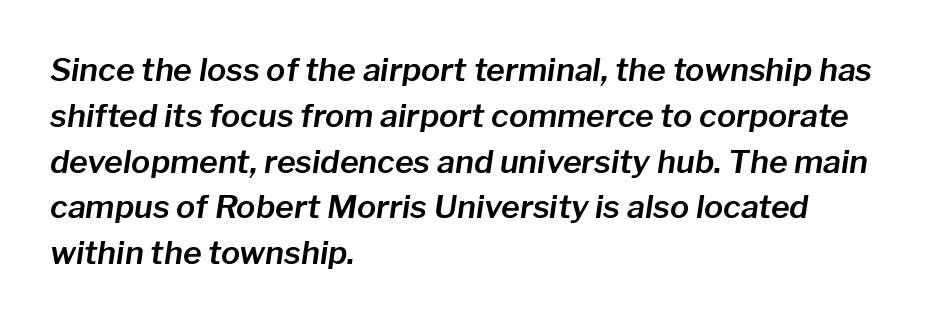
{"italic": "yes", "lean": "right", "slant_degrees": 8, "width": "normal", "stroke_contrast": "low", "x_height": "medium", "monospaced": "no", "underline": "no", "align": "left", "line_spacing": "normal", "line_spacing_ratio": 1.43, "letter_spacing": "normal", "letter_spacing_em": 0.0, "glyph_px": 32}
